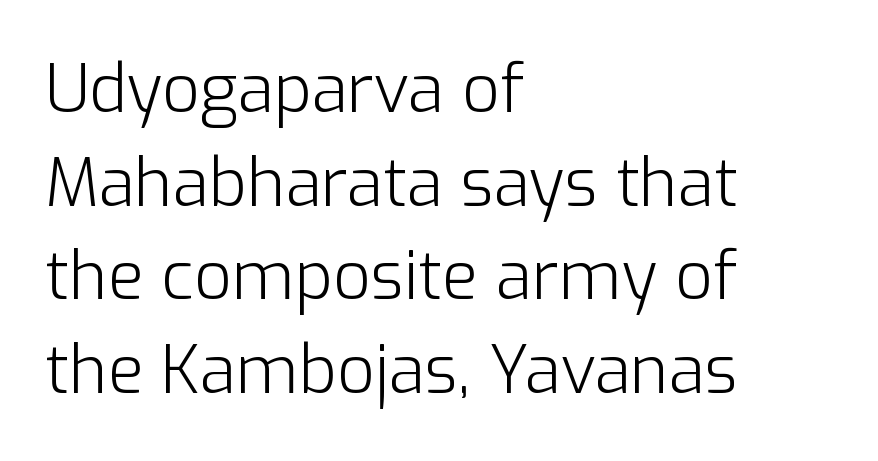
The image shows 66 px light sans-serif type, upright; set left-aligned, normal line spacing (1.42x), normal letter spacing, not underlined; low stroke contrast and a medium x-height.
